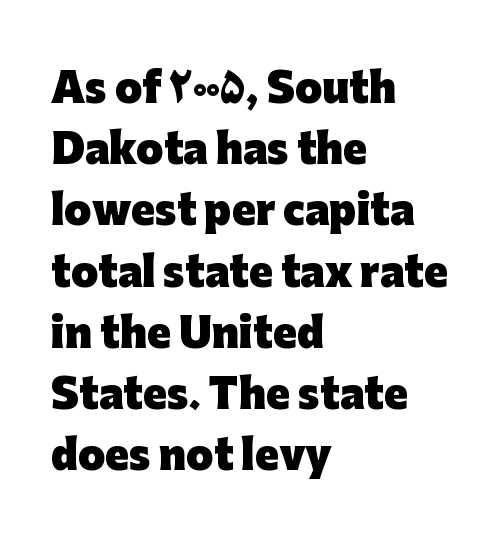
The image shows 39 px heavy sans-serif type, upright; set left-aligned, normal line spacing (1.57x), normal letter spacing, not underlined; low stroke contrast and a medium x-height.
